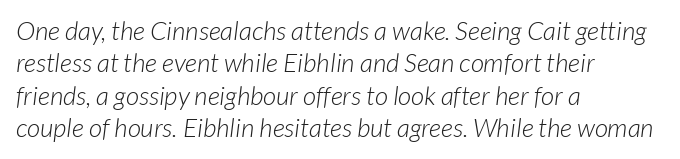
{"bold": "no", "underline": "no", "align": "left", "line_spacing": "normal", "line_spacing_ratio": 1.25, "letter_spacing": "normal", "letter_spacing_em": 0.0, "glyph_px": 26}
